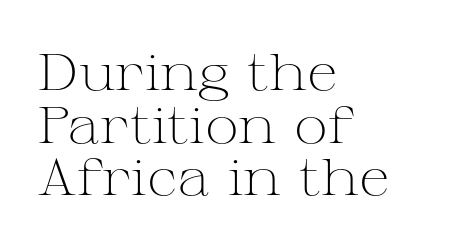
{"serif": "yes", "italic": "no", "bold": "no", "weight": "light", "width": "wide", "stroke_contrast": "medium", "x_height": "medium", "monospaced": "no", "underline": "no", "align": "left", "line_spacing": "tight", "line_spacing_ratio": 1.03, "letter_spacing": "normal", "letter_spacing_em": 0.0, "glyph_px": 51}
